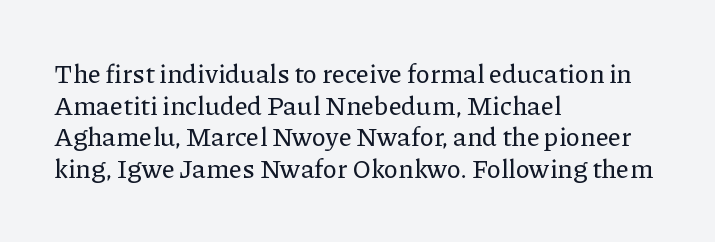
{"italic": "no", "underline": "no", "align": "left", "line_spacing_ratio": 1.22, "letter_spacing": "normal", "letter_spacing_em": 0.0, "glyph_px": 26}
